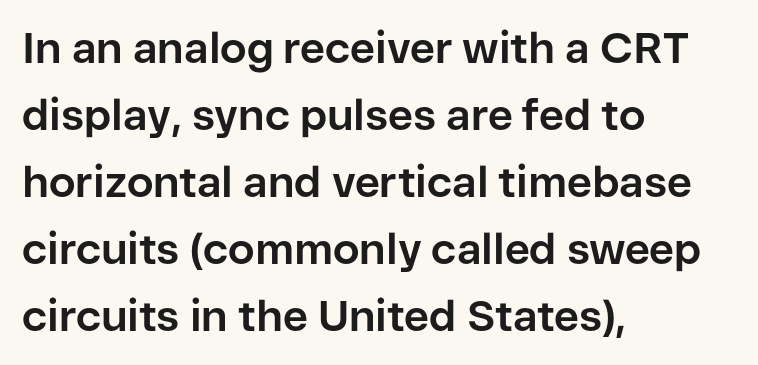
{"serif": "no", "italic": "no", "bold": "yes", "weight": "bold", "width": "normal", "stroke_contrast": "low", "x_height": "medium", "monospaced": "no", "underline": "no", "align": "left", "line_spacing": "normal", "line_spacing_ratio": 1.56, "letter_spacing": "normal", "letter_spacing_em": 0.0, "glyph_px": 43}
